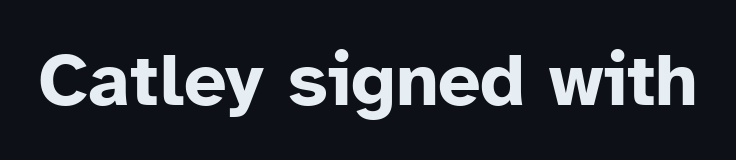
The image shows 75 px bold sans-serif type, upright; set normal letter spacing, not underlined; low stroke contrast and a medium x-height.
